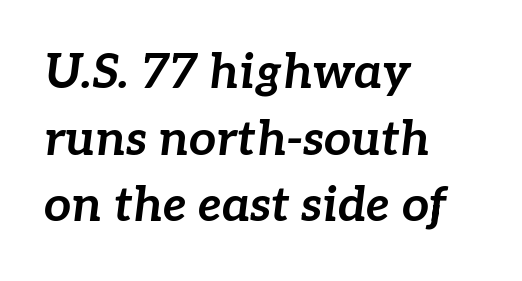
{"italic": "yes", "lean": "right", "slant_degrees": 7, "bold": "yes", "weight": "bold", "width": "normal", "stroke_contrast": "low", "x_height": "medium", "monospaced": "no", "underline": "no", "align": "left", "line_spacing": "normal", "line_spacing_ratio": 1.39, "letter_spacing": "normal", "letter_spacing_em": 0.0, "glyph_px": 48}
